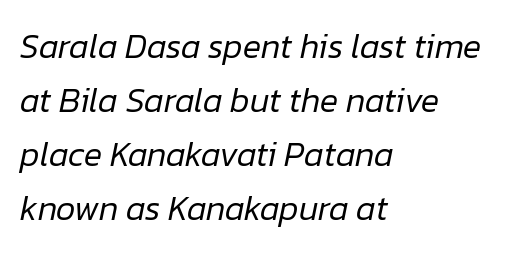
The image shows 34 px regular-weight type, italic (leaning right); set left-aligned, normal line spacing (1.59x), normal letter spacing, not underlined; low stroke contrast and a medium x-height.
